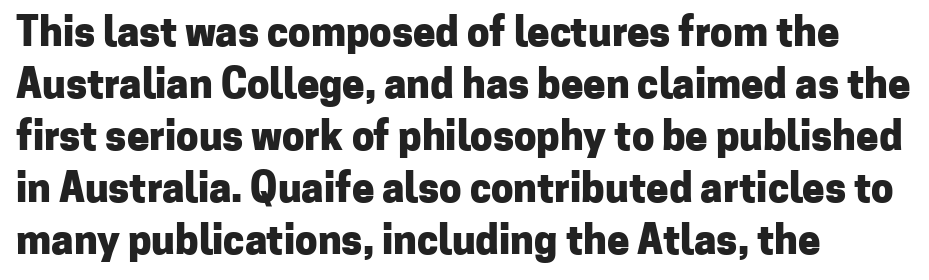
{"serif": "no", "italic": "no", "bold": "yes", "weight": "heavy", "width": "normal", "stroke_contrast": "low", "x_height": "medium", "monospaced": "no", "underline": "no", "align": "left", "line_spacing": "normal", "line_spacing_ratio": 1.3, "letter_spacing": "normal", "letter_spacing_em": 0.0, "glyph_px": 40}
